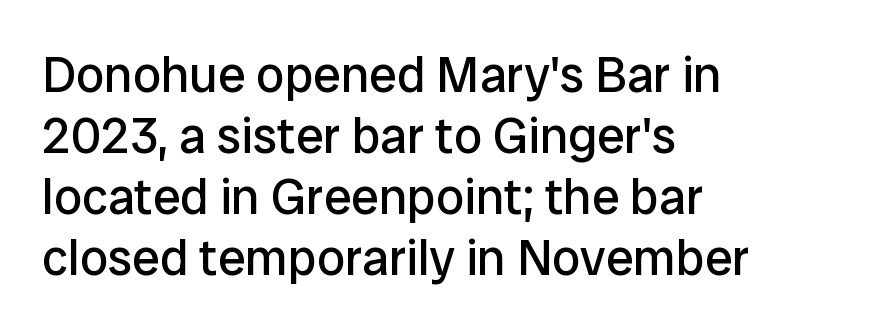
{"serif": "no", "italic": "no", "bold": "no", "weight": "regular", "width": "normal", "stroke_contrast": "low", "x_height": "medium", "monospaced": "no", "underline": "no", "align": "left", "line_spacing_ratio": 1.22, "letter_spacing": "normal", "letter_spacing_em": 0.0, "glyph_px": 50}
